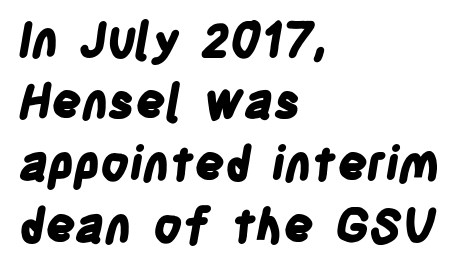
Q: Is the text bold? A: Yes.
Q: Is the typeface a serif or a sans-serif typeface? A: Sans-serif.
Q: Is the text underlined? A: No.
Q: How is the paragraph aligned? A: Left-aligned.
Q: Is the spacing between letters normal or unusually wide? A: Normal.
Q: Is the spacing between lines tight, normal or loose? A: Normal.
Q: Width (condensed, normal, or wide)? A: Condensed.
Q: Stroke contrast? A: Low.
Q: x-height? A: Large.
Q: Monospaced? A: No.
